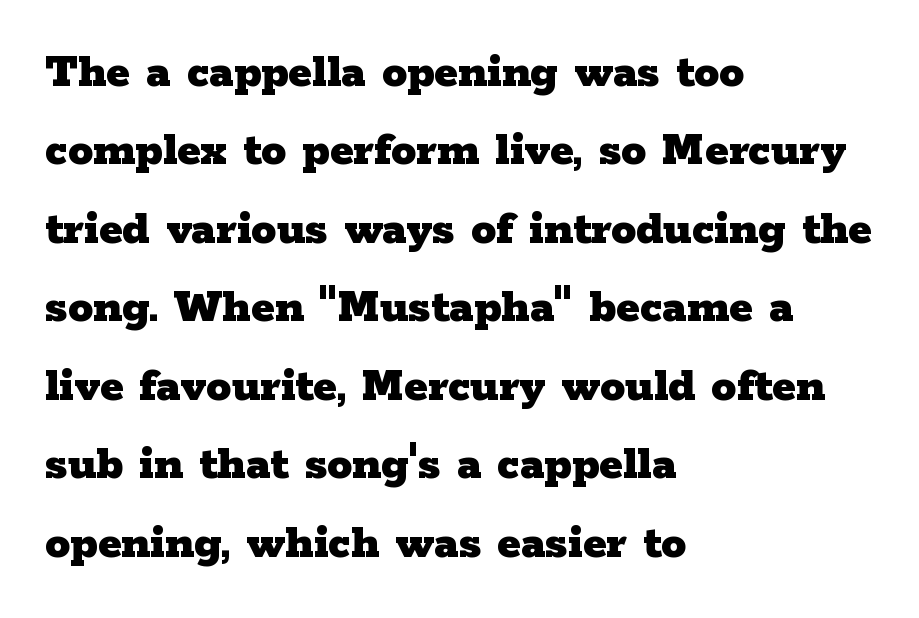
The image shows 50 px heavy, wide serif type, upright; set left-aligned, normal line spacing (1.57x), normal letter spacing, not underlined; low stroke contrast and a medium x-height.
